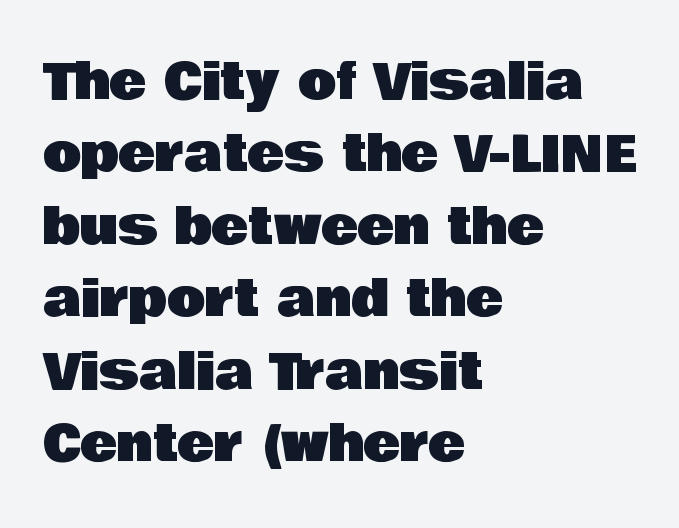
{"serif": "no", "italic": "no", "width": "normal", "stroke_contrast": "low", "x_height": "large", "monospaced": "no", "underline": "no", "align": "left", "line_spacing": "normal", "line_spacing_ratio": 1.45, "letter_spacing": "normal", "letter_spacing_em": 0.0, "glyph_px": 50}
